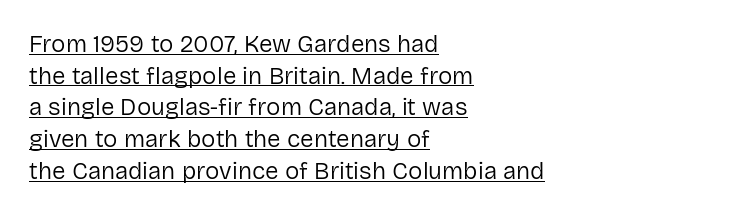
{"italic": "no", "bold": "no", "underline": "yes", "align": "left", "line_spacing": "normal", "line_spacing_ratio": 1.32, "letter_spacing": "normal", "letter_spacing_em": 0.0, "glyph_px": 24}
